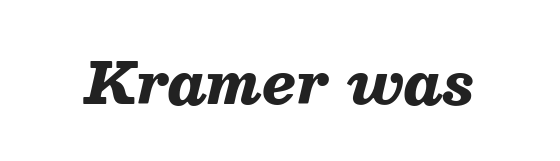
You'd pick this weight for a headline — it's a proper bold. The letters advance in unequal steps, a hallmark of proportional type. These lines keep a tight, regular rhythm from letter to letter. Descenders hang freely into open space. The specimen reads as italic at a glance.
